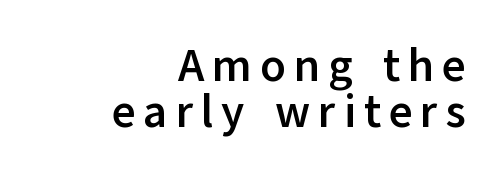
Q: Is the text bold? A: Yes.
Q: Is the text italic (slanted)? A: No, it is upright.
Q: Is the typeface a serif or a sans-serif typeface? A: Sans-serif.
Q: Is the text underlined? A: No.
Q: How is the paragraph aligned? A: Right-aligned.
Q: Is the spacing between lines tight, normal or loose? A: Tight.
Q: Width (condensed, normal, or wide)? A: Normal.
Q: Stroke contrast? A: Low.
Q: x-height? A: Medium.
Q: Monospaced? A: No.
